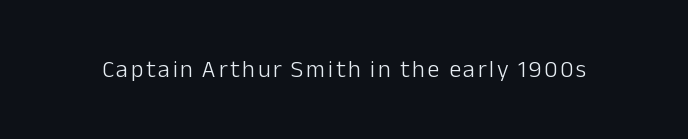
{"italic": "no", "bold": "no", "underline": "no", "glyph_px": 24}
